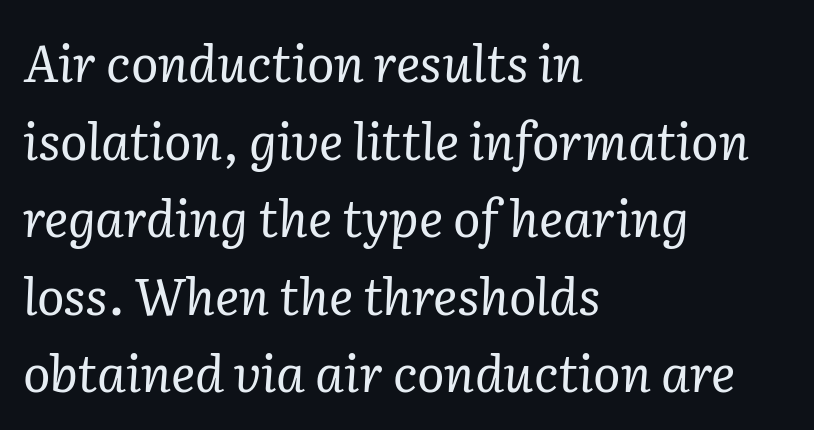
{"serif": "yes", "italic": "yes", "lean": "right", "slant_degrees": 2, "bold": "no", "weight": "regular", "width": "normal", "stroke_contrast": "low", "x_height": "medium", "monospaced": "no", "underline": "no", "align": "left", "line_spacing": "normal", "line_spacing_ratio": 1.52, "letter_spacing": "normal", "letter_spacing_em": 0.0, "glyph_px": 51}
